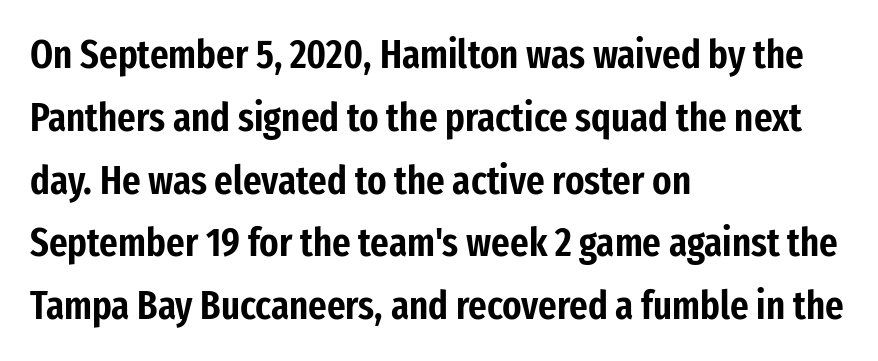
The image shows 40 px condensed sans-serif type, upright; set left-aligned, normal line spacing (1.57x), normal letter spacing, not underlined; low stroke contrast and a medium x-height.
